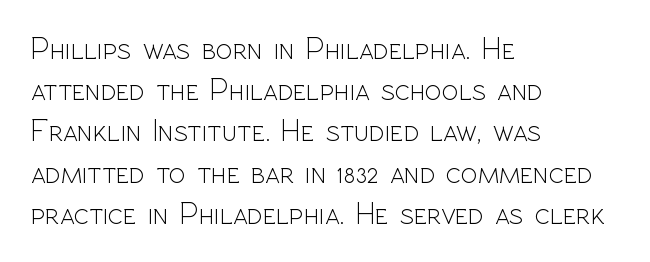
Q: Is the text bold? A: No.
Q: Is the text italic (slanted)? A: No, it is upright.
Q: Is the typeface a serif or a sans-serif typeface? A: Sans-serif.
Q: Is the text underlined? A: No.
Q: How is the paragraph aligned? A: Left-aligned.
Q: Is the spacing between letters normal or unusually wide? A: Normal.
Q: Is the spacing between lines tight, normal or loose? A: Normal.
Q: Width (condensed, normal, or wide)? A: Normal.
Q: x-height? A: Medium.
Q: Monospaced? A: No.
